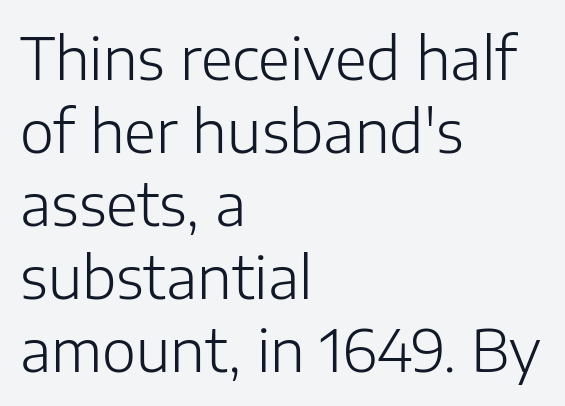
A sans-serif font was chosen for this passage. Students, note that the glyphs here touch the page at normal intervals. Letters rest on an invisible, unmarked baseline. What's the leading like? Ordinary, nothing unusual.
